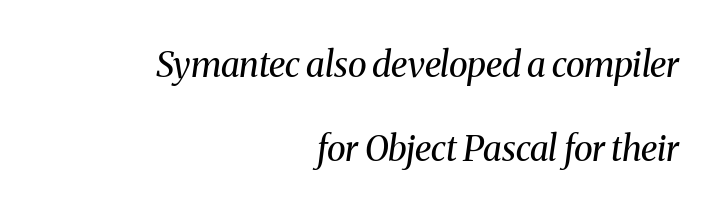
{"serif": "yes", "italic": "yes", "lean": "right", "slant_degrees": 8, "bold": "no", "weight": "regular", "width": "normal", "stroke_contrast": "medium", "x_height": "medium", "monospaced": "no", "underline": "no", "align": "right", "line_spacing": "loose", "line_spacing_ratio": 2.4, "letter_spacing": "normal", "letter_spacing_em": 0.0, "glyph_px": 35}
